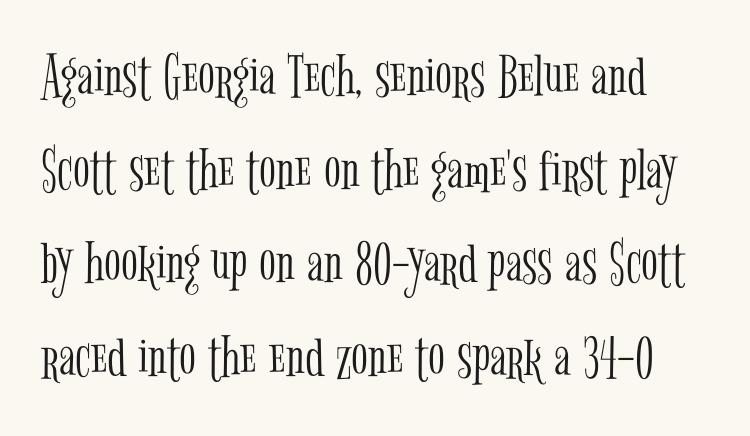
{"serif": "yes", "italic": "no", "bold": "no", "weight": "light", "width": "condensed", "stroke_contrast": "low", "x_height": "medium", "monospaced": "no", "underline": "no", "line_spacing": "normal", "line_spacing_ratio": 1.51, "letter_spacing": "normal", "letter_spacing_em": 0.0, "glyph_px": 62}
